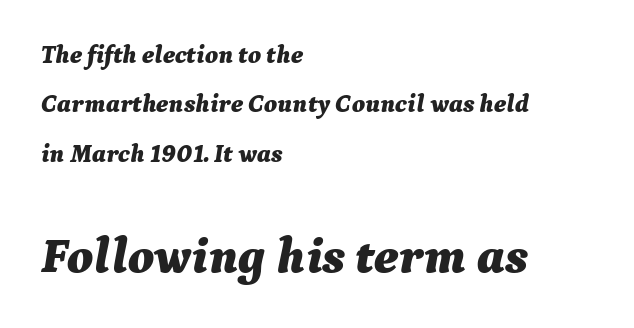
Q: Is the text bold? A: Yes.
Q: Is the text italic (slanted)? A: Yes, it leans right by about 9 degrees.
Q: Is the text underlined? A: No.
Q: How is the paragraph aligned? A: Left-aligned.
Q: Is the spacing between letters normal or unusually wide? A: Normal.
Q: Is the spacing between lines tight, normal or loose? A: Loose.
Q: Which block of text is set in a larger size, the first (top) or the second (bottom)? A: The second (bottom) one.
Q: Width (condensed, normal, or wide)? A: Normal.
Q: Stroke contrast? A: Medium.
Q: x-height? A: Medium.
Q: Monospaced? A: No.
